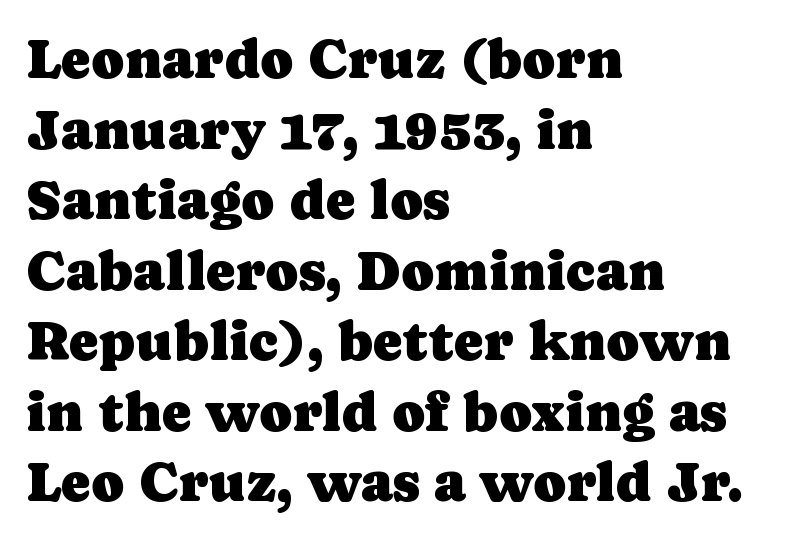
Varying glyph widths throughout — classic text-font behaviour. Summary of vertical rhythm: regular, with standard interline spacing. The specimen reads as upright at a glance. Line starts are locked; line ends wander.
